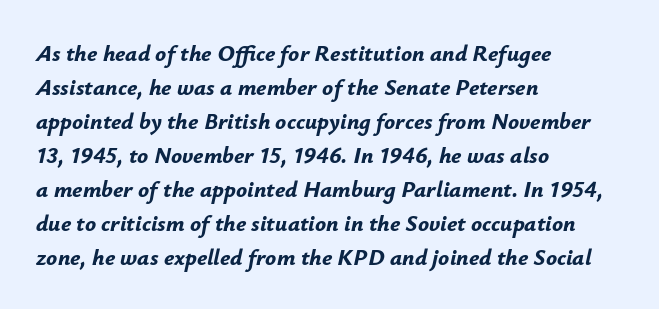
Q: Is the text bold? A: Yes.
Q: Is the text italic (slanted)? A: Yes, it leans right by about 12 degrees.
Q: Is the text underlined? A: No.
Q: How is the paragraph aligned? A: Left-aligned.
Q: Is the spacing between letters normal or unusually wide? A: Normal.
Q: Is the spacing between lines tight, normal or loose? A: Normal.
